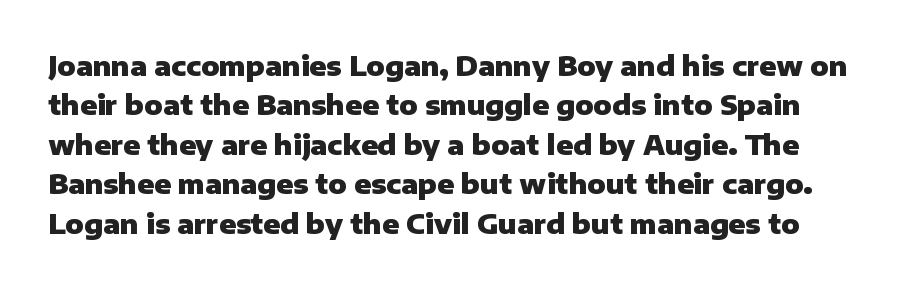
Q: Is the text bold? A: Yes.
Q: Is the text italic (slanted)? A: No, it is upright.
Q: Is the text underlined? A: No.
Q: Is the spacing between letters normal or unusually wide? A: Normal.
Q: Is the spacing between lines tight, normal or loose? A: Normal.
